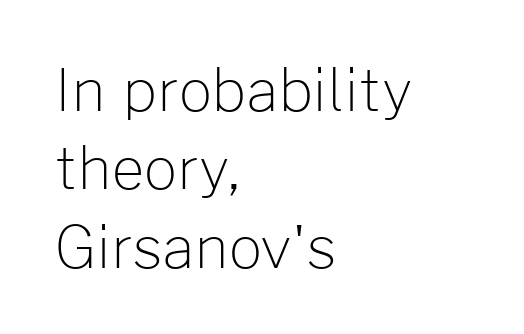
Spacing verdict: proportional, widths tailored to each character. Unbolded letterforms with no extra heft. The line texture is even and compact thanks to regular tracking. Each line starts at the same left margin while the right side varies.
